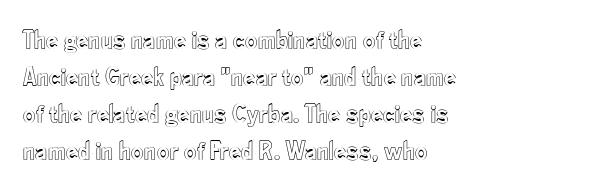
Q: Is the text italic (slanted)? A: No, it is upright.
Q: Is the text underlined? A: No.
Q: How is the paragraph aligned? A: Left-aligned.
Q: Is the spacing between letters normal or unusually wide? A: Normal.
Q: Is the spacing between lines tight, normal or loose? A: Normal.
